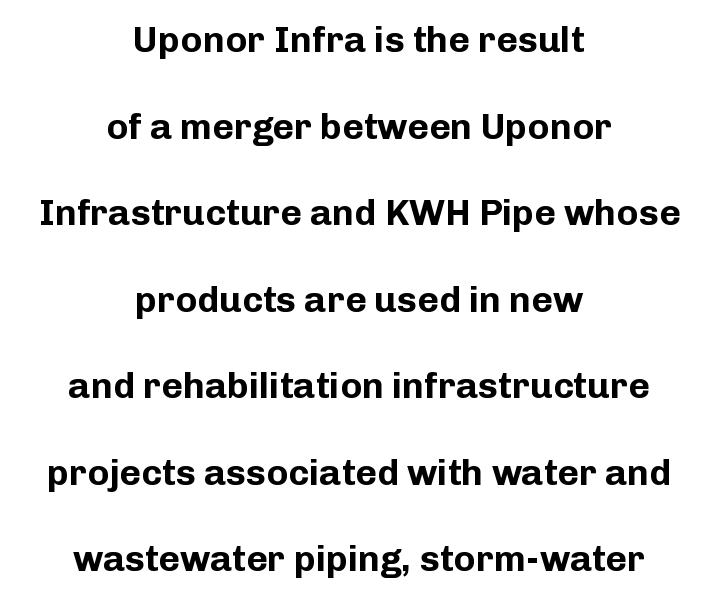
Q: Is the text bold? A: Yes.
Q: Is the text italic (slanted)? A: No, it is upright.
Q: Is the typeface a serif or a sans-serif typeface? A: Sans-serif.
Q: Is the text underlined? A: No.
Q: How is the paragraph aligned? A: Centered.
Q: Is the spacing between letters normal or unusually wide? A: Normal.
Q: Is the spacing between lines tight, normal or loose? A: Loose.
Q: Width (condensed, normal, or wide)? A: Normal.
Q: Stroke contrast? A: Low.
Q: x-height? A: Medium.
Q: Monospaced? A: No.
